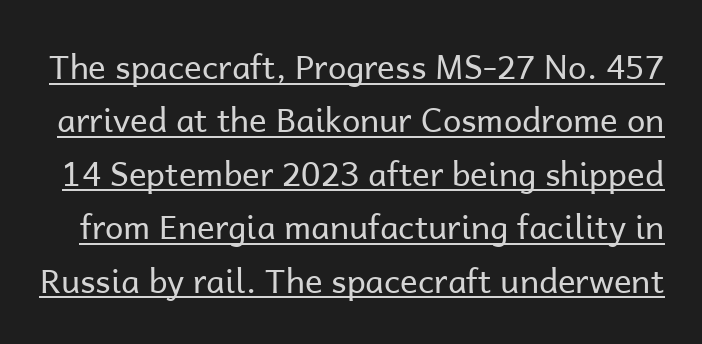
{"serif": "no", "italic": "no", "bold": "no", "weight": "regular", "width": "normal", "stroke_contrast": "low", "x_height": "medium", "monospaced": "no", "underline": "yes", "line_spacing": "normal", "line_spacing_ratio": 1.62, "letter_spacing": "normal", "letter_spacing_em": 0.0, "glyph_px": 33}
